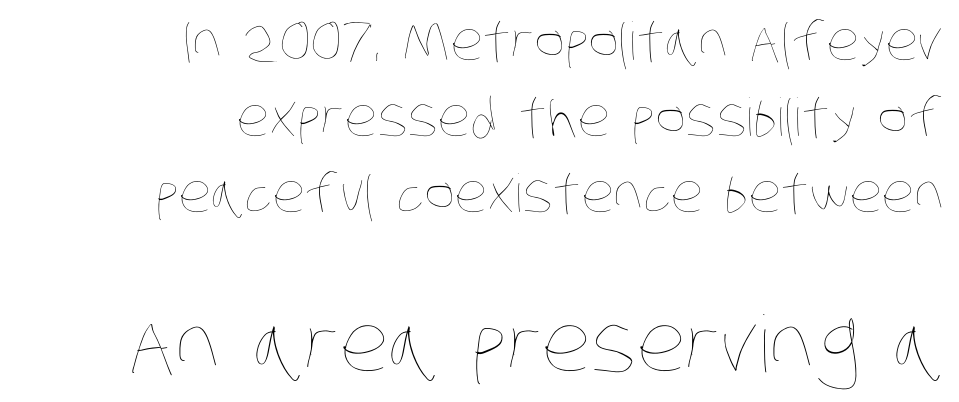
The image shows 78 px thin, condensed type; set right-aligned, normal line spacing (1.46x), normal letter spacing, not underlined; the second (bottom) block is 1.5x larger; low stroke contrast and a large x-height.
